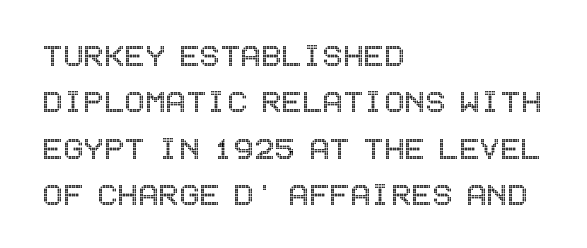
The image shows 38 px condensed type, upright; set left-aligned, line spacing 1.22x, normal letter spacing, not underlined; a large x-height.
